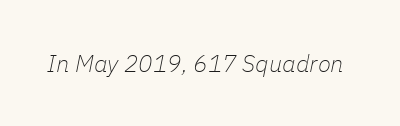
The image shows 24 px text type, italic (leaning right); set normal letter spacing, not underlined.
